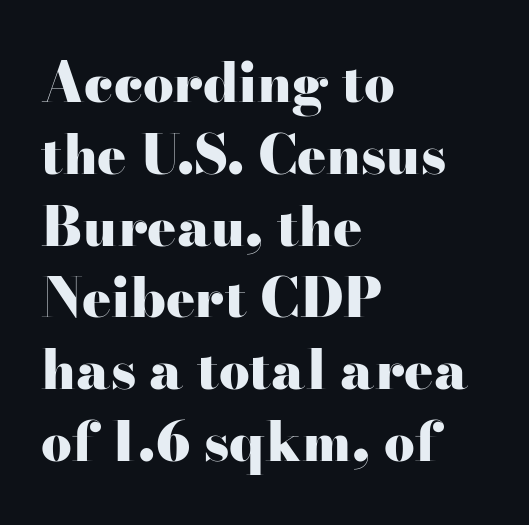
If you drew a ruler down the left edge, every line would touch it. A clean baseline with only descenders dipping below it. Summary of vertical rhythm: regular, with standard interline spacing. Look at the stroke-to-counter ratio: heavy, a bold.
